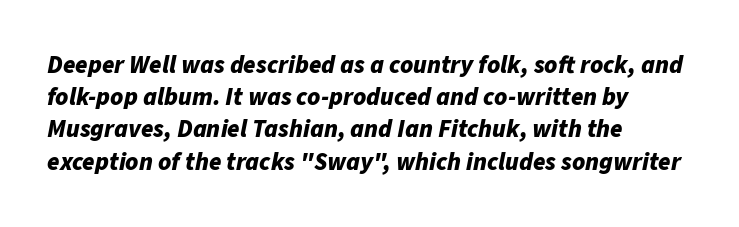
Q: Is the text bold? A: Yes.
Q: Is the text italic (slanted)? A: Yes, it leans right by about 11 degrees.
Q: Is the text underlined? A: No.
Q: How is the paragraph aligned? A: Left-aligned.
Q: Is the spacing between letters normal or unusually wide? A: Normal.
Q: Is the spacing between lines tight, normal or loose? A: Normal.
